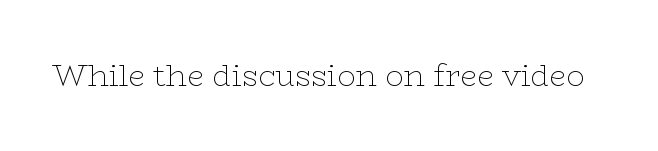
Q: Is the text bold? A: No.
Q: Is the text italic (slanted)? A: No, it is upright.
Q: Is the typeface a serif or a sans-serif typeface? A: Serif.
Q: Is the text underlined? A: No.
Q: Is the spacing between letters normal or unusually wide? A: Normal.
Q: Width (condensed, normal, or wide)? A: Wide.
Q: Stroke contrast? A: Low.
Q: x-height? A: Medium.
Q: Monospaced? A: No.
